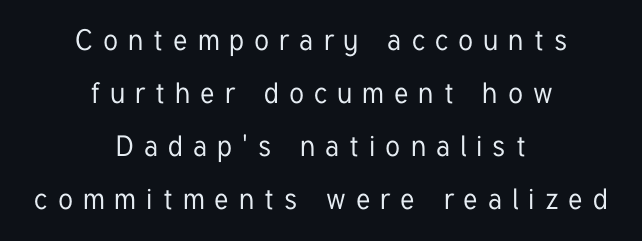
The image shows 29 px condensed sans-serif type, upright; set centered, line spacing 1.83x, unusually wide letter spacing (+0.35 em), not underlined; low stroke contrast and a medium x-height.
